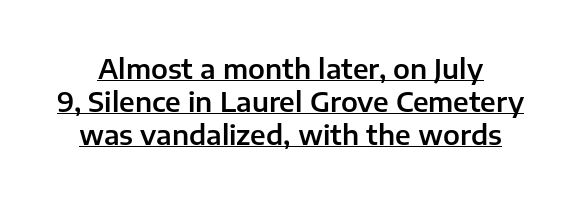
Q: Is the text italic (slanted)? A: No, it is upright.
Q: Is the text underlined? A: Yes.
Q: Is the spacing between letters normal or unusually wide? A: Normal.
